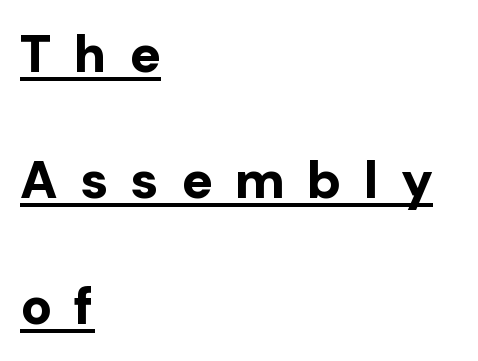
Q: Is the text bold? A: Yes.
Q: Is the text italic (slanted)? A: No, it is upright.
Q: Is the typeface a serif or a sans-serif typeface? A: Sans-serif.
Q: Is the text underlined? A: Yes.
Q: How is the paragraph aligned? A: Left-aligned.
Q: Is the spacing between letters normal or unusually wide? A: Unusually wide.
Q: Is the spacing between lines tight, normal or loose? A: Loose.
Q: Width (condensed, normal, or wide)? A: Normal.
Q: Stroke contrast? A: Low.
Q: x-height? A: Medium.
Q: Monospaced? A: No.
